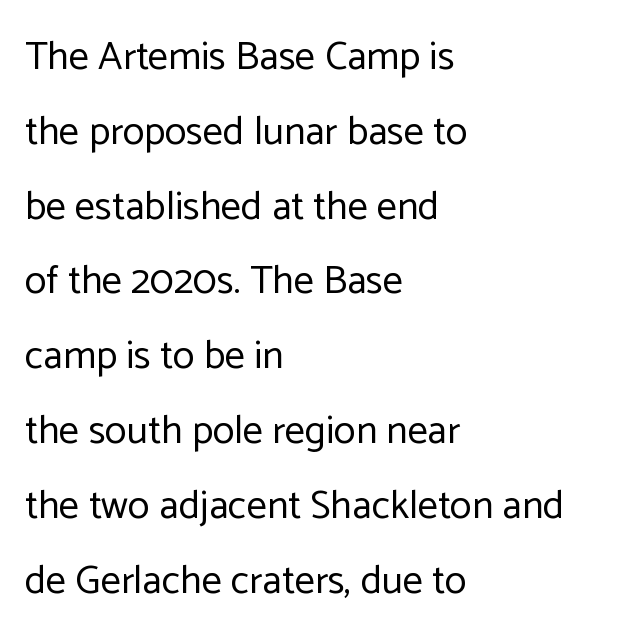
Posture: vertical. Every row of glyphs begins at an identical x-position on the left. The characters display no serif detailing; their extremities are plain. The gap between lines stays unmarked. Words appear dense and cohesive because spacing is normal. Looks like regular typesetting: each glyph gets only the width it needs.
